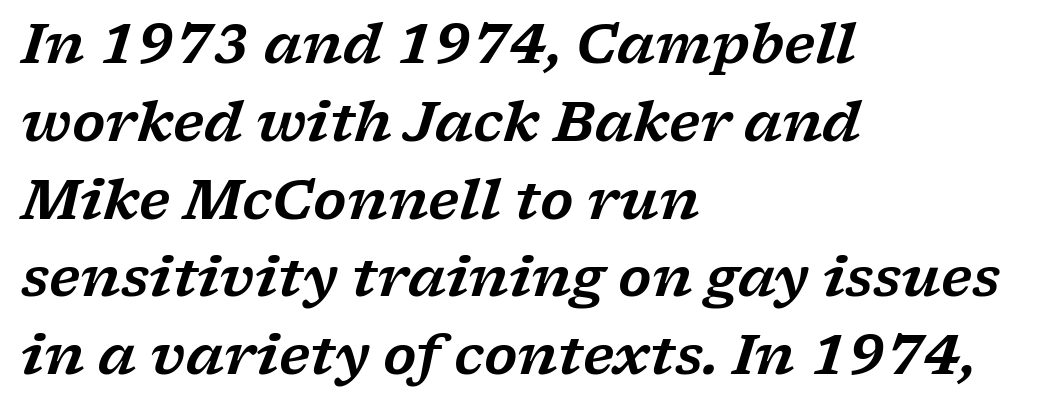
What stands out about the letter spacing? Nothing — it is the standard amount. Any mark beneath the type? The region is blank. Notice how descenders clear the ascenders below comfortably — that's standard leading. Each letter's strokes conclude with small projecting serifs. Proportional: the letters do not fall into vertical columns. You can tell it's italic because the verticals aren't actually vertical.
